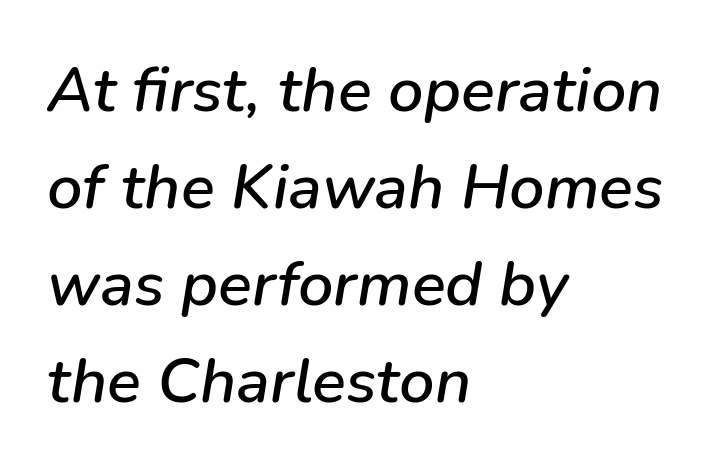
Q: Is the text italic (slanted)? A: Yes, it leans right by about 9 degrees.
Q: Is the text underlined? A: No.
Q: How is the paragraph aligned? A: Left-aligned.
Q: Is the spacing between letters normal or unusually wide? A: Normal.
Q: Is the spacing between lines tight, normal or loose? A: Normal.
Q: Width (condensed, normal, or wide)? A: Normal.
Q: Stroke contrast? A: Low.
Q: x-height? A: Medium.
Q: Monospaced? A: No.
